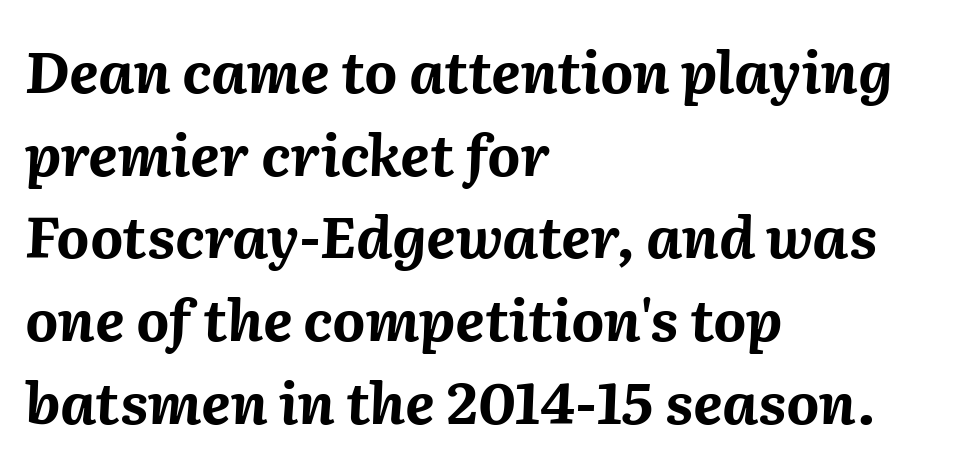
Thick stems and heavy bowls — unmistakably bold. This sample keeps an unexceptional amount of space between lines. The gap between lines stays unmarked. Style check: oblique. Spacing verdict: proportional, widths tailored to each character. The tracking reads as untouched default to a designer's eye.
